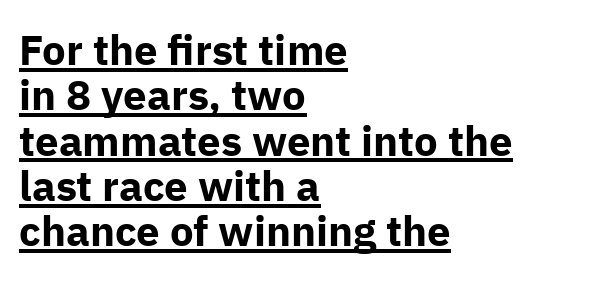
The letters stand upright; this is a roman face. The passage shown is typed in a proportional face where columns would drift. Honestly, the rows look squashed on top of each other. Observe the absence of serifs on each vertical stroke in this sample.
